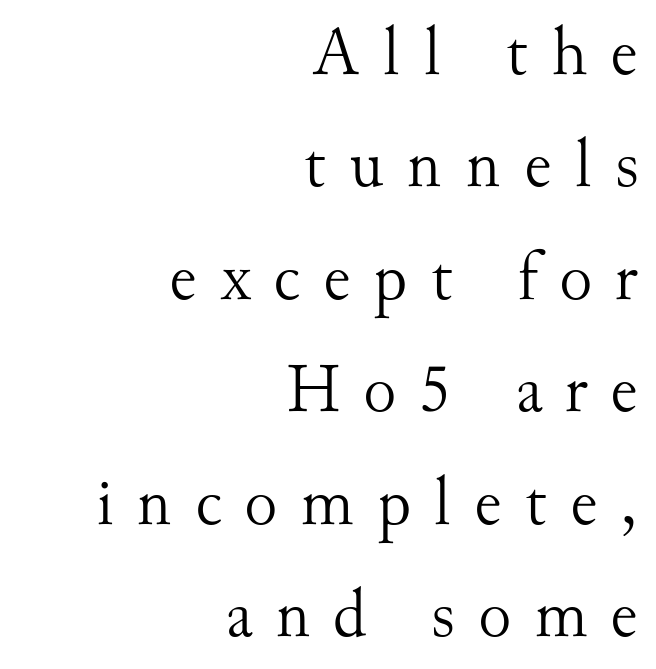
Q: Is the text bold? A: No.
Q: Is the text italic (slanted)? A: No, it is upright.
Q: Is the typeface a serif or a sans-serif typeface? A: Serif.
Q: Is the text underlined? A: No.
Q: How is the paragraph aligned? A: Right-aligned.
Q: Is the spacing between letters normal or unusually wide? A: Unusually wide.
Q: Is the spacing between lines tight, normal or loose? A: Normal.
Q: Width (condensed, normal, or wide)? A: Normal.
Q: Stroke contrast? A: Medium.
Q: x-height? A: Small.
Q: Monospaced? A: No.
